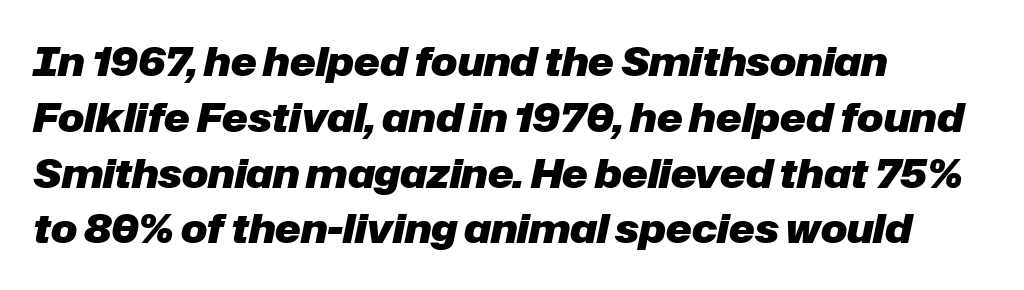
The image shows 39 px heavy type, italic (leaning right); set left-aligned, normal line spacing (1.43x), normal letter spacing, not underlined; low stroke contrast and a medium x-height.
